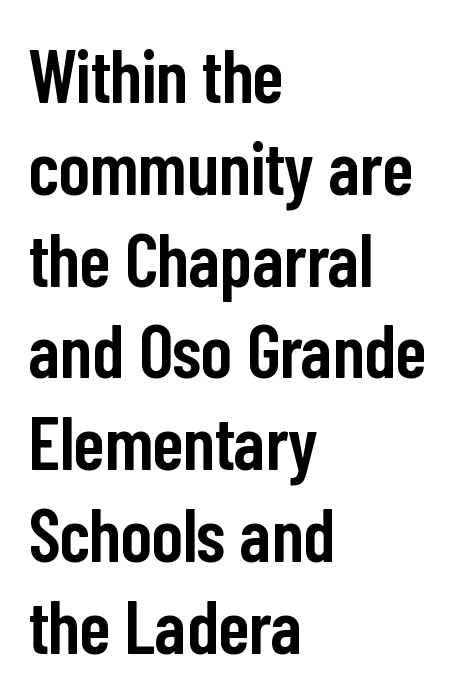
{"serif": "no", "italic": "no", "bold": "semi", "weight": "semibold", "width": "condensed", "stroke_contrast": "low", "x_height": "medium", "monospaced": "no", "underline": "no", "align": "left", "line_spacing_ratio": 1.24, "letter_spacing": "normal", "letter_spacing_em": 0.0, "glyph_px": 74}
